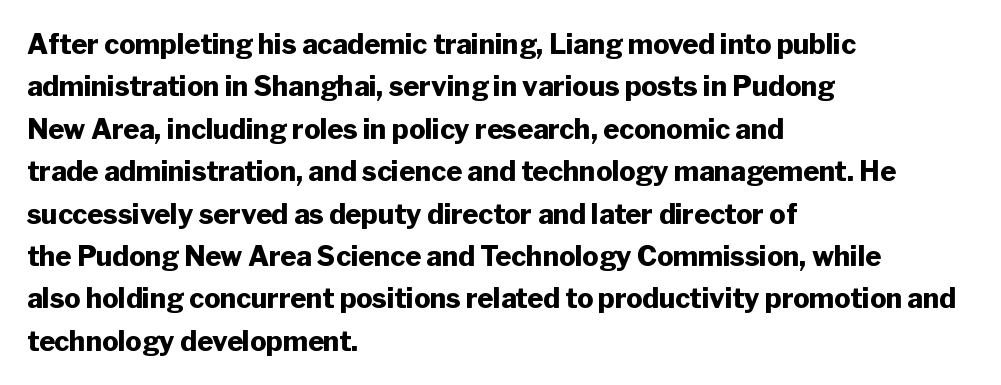
Q: Is the text bold? A: Yes.
Q: Is the text italic (slanted)? A: No, it is upright.
Q: Is the text underlined? A: No.
Q: How is the paragraph aligned? A: Left-aligned.
Q: Is the spacing between letters normal or unusually wide? A: Normal.
Q: Is the spacing between lines tight, normal or loose? A: Normal.
